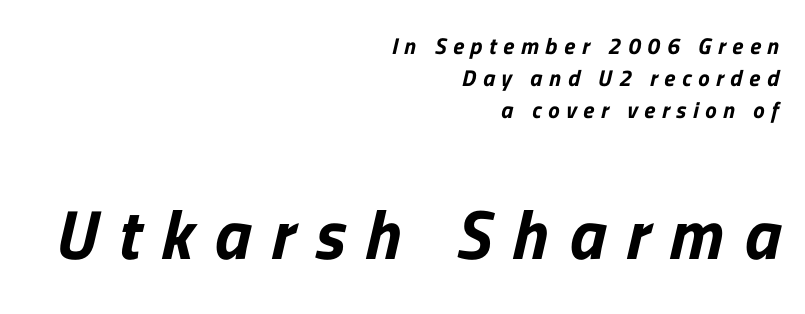
Q: Is the typeface a serif or a sans-serif typeface? A: Sans-serif.
Q: Is the text underlined? A: No.
Q: How is the paragraph aligned? A: Right-aligned.
Q: Is the spacing between letters normal or unusually wide? A: Unusually wide.
Q: Is the spacing between lines tight, normal or loose? A: Normal.
Q: Which block of text is set in a larger size, the first (top) or the second (bottom)? A: The second (bottom) one.
Q: Width (condensed, normal, or wide)? A: Normal.
Q: Stroke contrast? A: Low.
Q: x-height? A: Medium.
Q: Monospaced? A: No.
